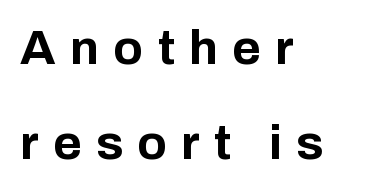
{"serif": "no", "italic": "no", "bold": "yes", "weight": "bold", "width": "normal", "stroke_contrast": "low", "x_height": "medium", "monospaced": "no", "underline": "no", "align": "left", "line_spacing": "loose", "line_spacing_ratio": 1.93, "letter_spacing": "wide", "letter_spacing_em": 0.29, "glyph_px": 49}
